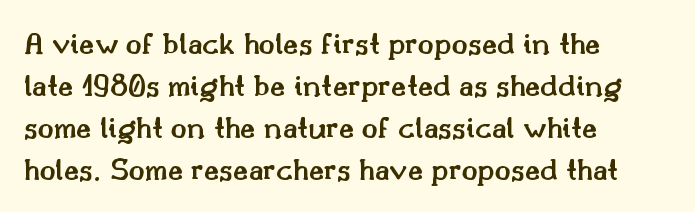
Q: Is the text bold? A: Semi-bold.
Q: Is the text italic (slanted)? A: No, it is upright.
Q: Is the typeface a serif or a sans-serif typeface? A: Serif.
Q: Is the text underlined? A: No.
Q: How is the paragraph aligned? A: Left-aligned.
Q: Is the spacing between letters normal or unusually wide? A: Normal.
Q: Is the spacing between lines tight, normal or loose? A: Normal.
Q: Width (condensed, normal, or wide)? A: Normal.
Q: Stroke contrast? A: Medium.
Q: x-height? A: Small.
Q: Monospaced? A: No.
